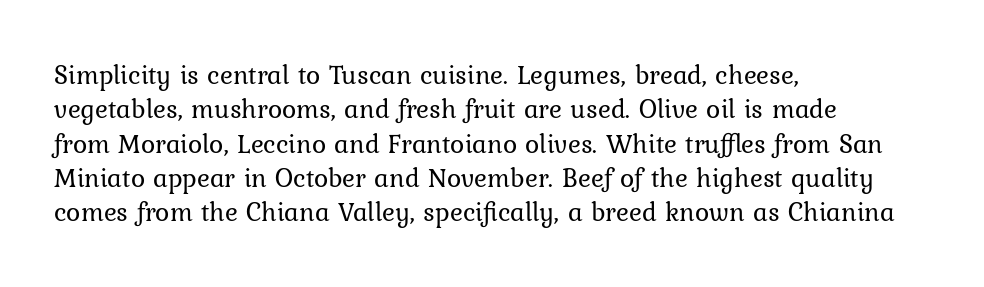
Q: Is the text bold? A: No.
Q: Is the text italic (slanted)? A: No, it is upright.
Q: Is the text underlined? A: No.
Q: How is the paragraph aligned? A: Left-aligned.
Q: Is the spacing between letters normal or unusually wide? A: Normal.
Q: Is the spacing between lines tight, normal or loose? A: Normal.
